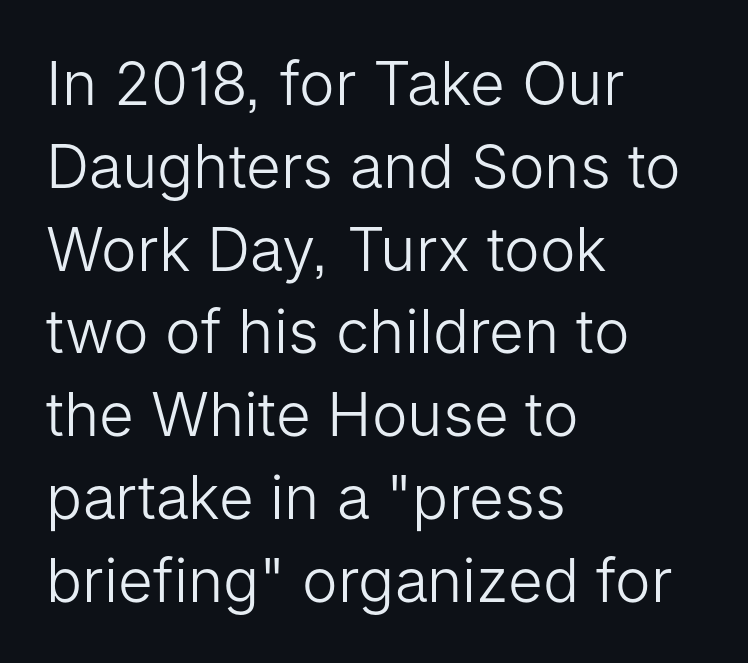
Q: Is the text bold? A: No.
Q: Is the text italic (slanted)? A: No, it is upright.
Q: Is the typeface a serif or a sans-serif typeface? A: Sans-serif.
Q: Is the text underlined? A: No.
Q: How is the paragraph aligned? A: Left-aligned.
Q: Is the spacing between letters normal or unusually wide? A: Normal.
Q: Is the spacing between lines tight, normal or loose? A: Normal.
Q: Width (condensed, normal, or wide)? A: Normal.
Q: Stroke contrast? A: Low.
Q: x-height? A: Medium.
Q: Monospaced? A: No.
